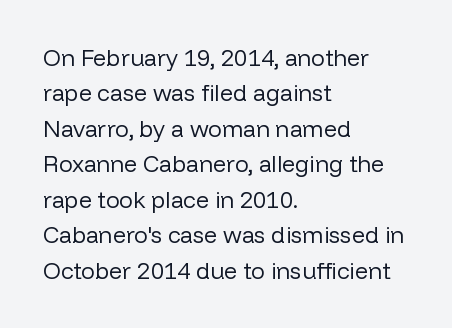
The image shows 23 px text type, upright; set left-aligned, normal line spacing (1.54x), normal letter spacing, not underlined.
